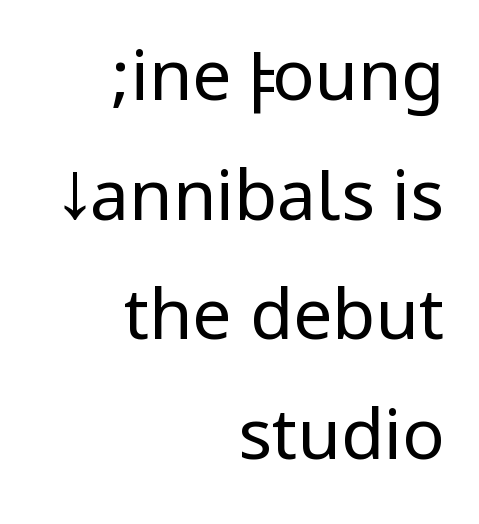
{"serif": "no", "italic": "no", "bold": "no", "weight": "regular", "width": "condensed", "stroke_contrast": "low", "underline": "no", "align": "right", "line_spacing_ratio": 1.71, "letter_spacing": "normal", "letter_spacing_em": 0.0, "glyph_px": 70}
